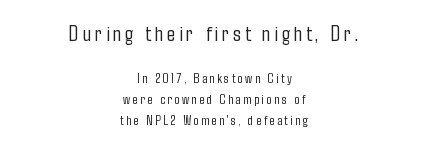
Q: Is the text bold? A: No.
Q: Is the text italic (slanted)? A: No, it is upright.
Q: Is the text underlined? A: No.
Q: How is the paragraph aligned? A: Centered.
Q: Is the spacing between lines tight, normal or loose? A: Normal.
Q: Which block of text is set in a larger size, the first (top) or the second (bottom)? A: The first (top) one.
